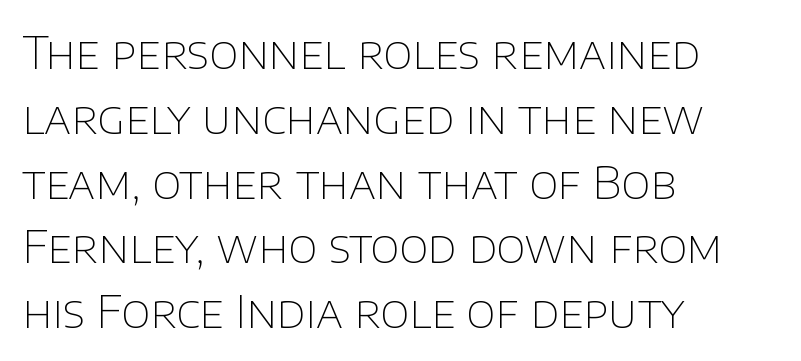
Q: Is the text bold? A: No.
Q: Is the text italic (slanted)? A: No, it is upright.
Q: Is the typeface a serif or a sans-serif typeface? A: Sans-serif.
Q: Is the text underlined? A: No.
Q: How is the paragraph aligned? A: Left-aligned.
Q: Is the spacing between letters normal or unusually wide? A: Normal.
Q: Is the spacing between lines tight, normal or loose? A: Normal.
Q: Width (condensed, normal, or wide)? A: Normal.
Q: Stroke contrast? A: Low.
Q: x-height? A: Large.
Q: Monospaced? A: No.
